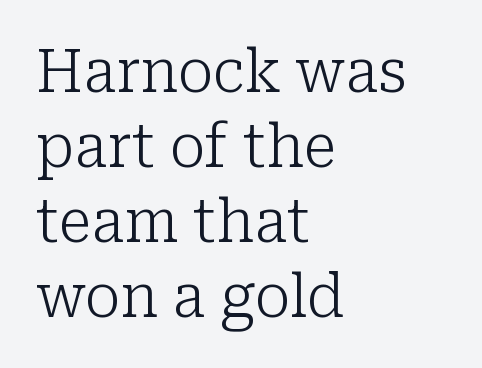
Each letter's strokes conclude with small projecting serifs. The compositor pushed each line to the left boundary. You could not count columns in this text — the font is proportionally spaced. Has an underline been added? It has not. The lines sit at an ordinary, default distance from one another.
